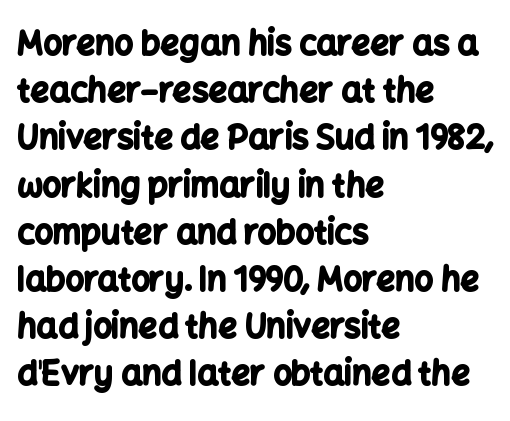
Q: Is the text bold? A: Yes.
Q: Is the text italic (slanted)? A: No, it is upright.
Q: Is the typeface a serif or a sans-serif typeface? A: Sans-serif.
Q: Is the text underlined? A: No.
Q: How is the paragraph aligned? A: Left-aligned.
Q: Is the spacing between letters normal or unusually wide? A: Normal.
Q: Is the spacing between lines tight, normal or loose? A: Normal.
Q: Width (condensed, normal, or wide)? A: Normal.
Q: Stroke contrast? A: Low.
Q: x-height? A: Medium.
Q: Monospaced? A: No.
